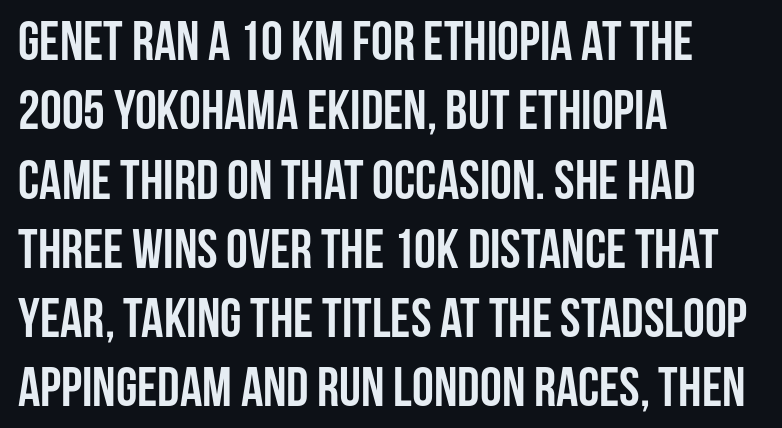
{"serif": "no", "italic": "no", "bold": "yes", "weight": "semibold", "width": "condensed", "stroke_contrast": "low", "x_height": "large", "monospaced": "no", "underline": "no", "align": "left", "line_spacing": "normal", "line_spacing_ratio": 1.26, "letter_spacing": "normal", "letter_spacing_em": 0.0, "glyph_px": 55}
